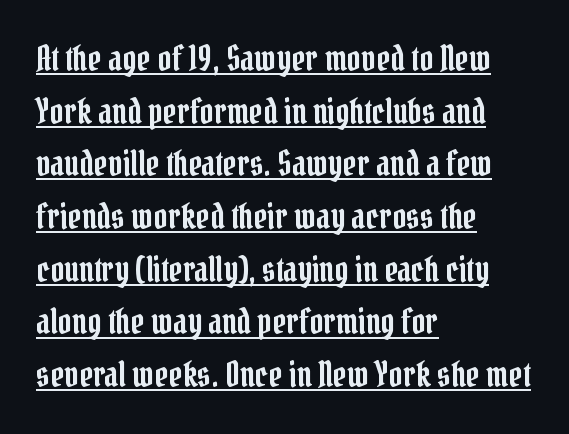
Q: Is the text italic (slanted)? A: No, it is upright.
Q: Is the typeface a serif or a sans-serif typeface? A: Serif.
Q: Is the text underlined? A: Yes.
Q: How is the paragraph aligned? A: Left-aligned.
Q: Is the spacing between letters normal or unusually wide? A: Normal.
Q: Is the spacing between lines tight, normal or loose? A: Normal.
Q: Width (condensed, normal, or wide)? A: Condensed.
Q: Stroke contrast? A: Low.
Q: x-height? A: Medium.
Q: Monospaced? A: No.
